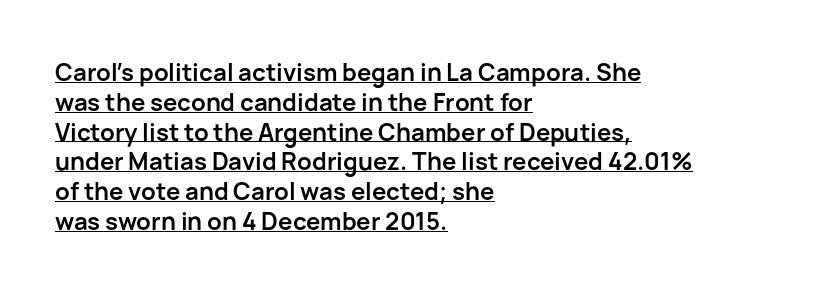
The image shows 24 px bold type, upright; set left-aligned, line spacing 1.24x, normal letter spacing, underlined.
